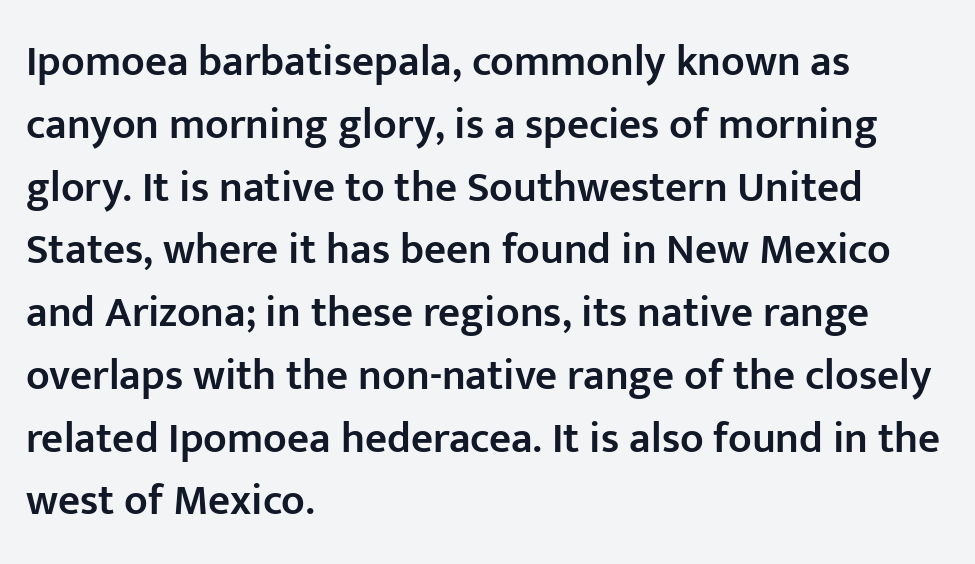
In terms of letterform style, serifs are entirely absent. Vertical spacing — default. The typesetting leans somewhat heavy: a semibold. Rendered with straight, roman letterforms. Glance below the letters and you will spot only blank space.
